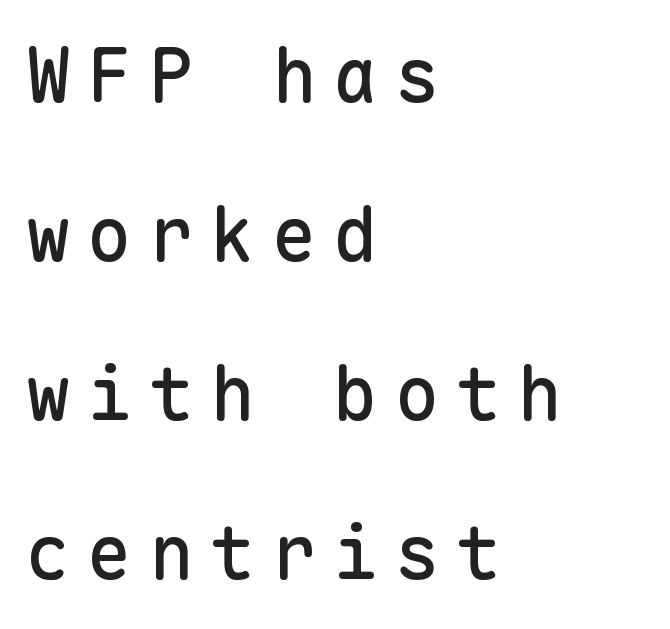
The image shows 74 px sans-serif type, upright, monospaced; set left-aligned, loose line spacing (2.15x), unusually wide letter spacing (+0.23 em), not underlined; low stroke contrast and a medium x-height.
